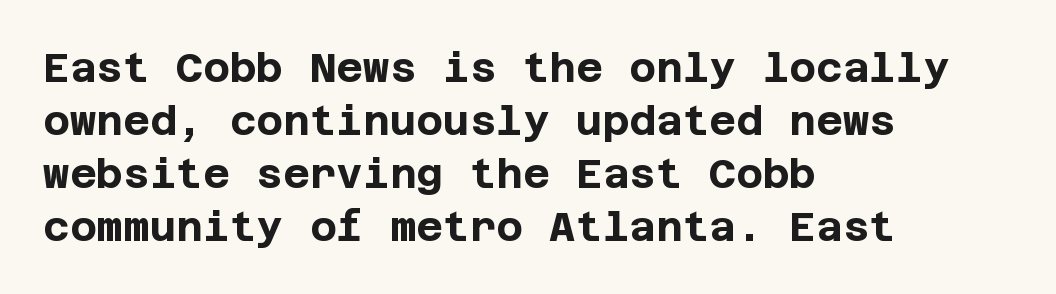
Q: Is the text bold? A: Yes.
Q: Is the text italic (slanted)? A: No, it is upright.
Q: Is the typeface a serif or a sans-serif typeface? A: Sans-serif.
Q: Is the text underlined? A: No.
Q: How is the paragraph aligned? A: Left-aligned.
Q: Is the spacing between letters normal or unusually wide? A: Normal.
Q: Is the spacing between lines tight, normal or loose? A: Normal.
Q: Width (condensed, normal, or wide)? A: Normal.
Q: Stroke contrast? A: Low.
Q: x-height? A: Large.
